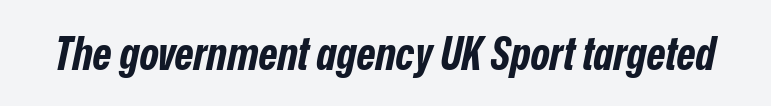
Q: Is the text bold? A: Yes.
Q: Is the text italic (slanted)? A: Yes, it leans right by about 12 degrees.
Q: Is the text underlined? A: No.
Q: Is the spacing between letters normal or unusually wide? A: Normal.
Q: Width (condensed, normal, or wide)? A: Condensed.
Q: Stroke contrast? A: Low.
Q: x-height? A: Medium.
Q: Monospaced? A: No.
